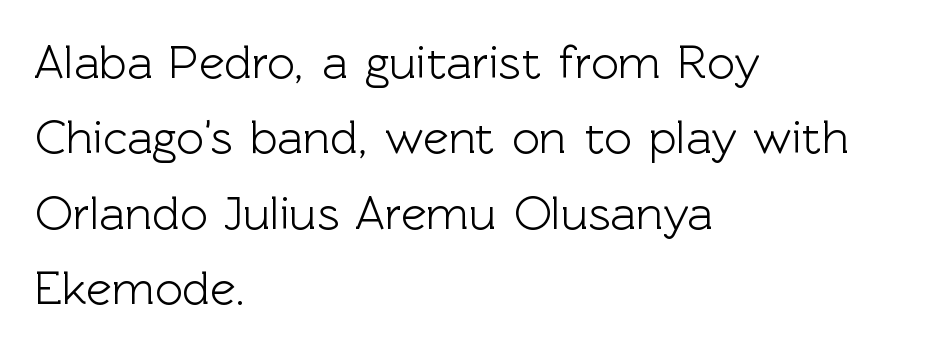
No feet cap the strokes, marking this as sans-serif type. These lines are rendered in a variable-pitch font. Rule under the text: the space is simply empty. In terms of letterspacing, this is plain default setting. The lines sit at an ordinary, default distance from one another. Leftover space on each line is placed entirely after the last word.
